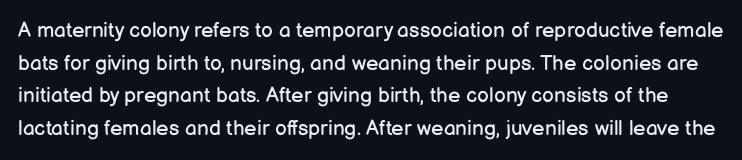
A light-to-regular cut is what we see here. Words appear dense and cohesive because spacing is normal. The lettering stays uniformly vertical, giving the passage a roman look. Plain, unruled lines of type. Quick note: interline space is typical.
